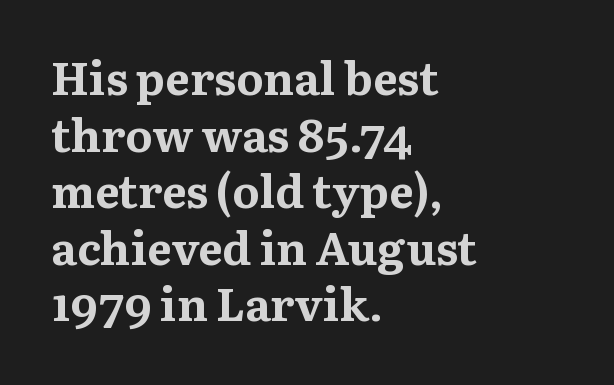
{"serif": "yes", "italic": "no", "bold": "yes", "weight": "bold", "width": "normal", "stroke_contrast": "medium", "x_height": "medium", "monospaced": "no", "underline": "no", "align": "left", "line_spacing_ratio": 1.23, "letter_spacing": "normal", "letter_spacing_em": 0.0, "glyph_px": 46}
